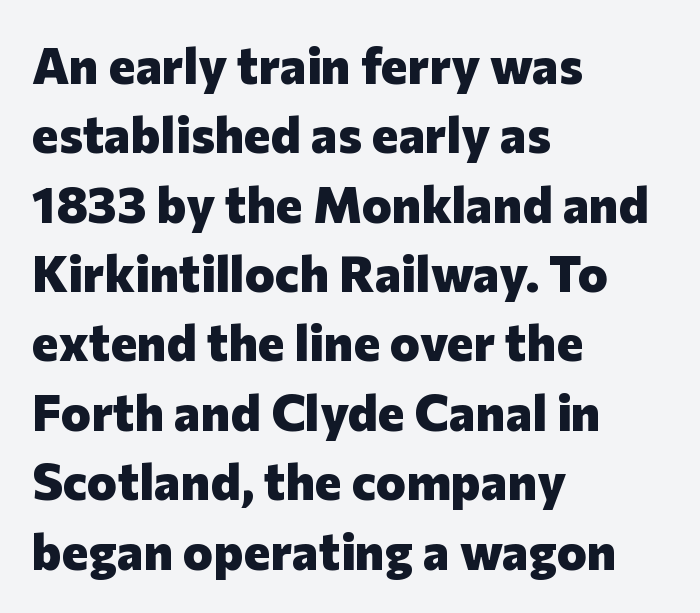
{"serif": "no", "italic": "no", "bold": "yes", "weight": "heavy", "width": "normal", "stroke_contrast": "low", "x_height": "medium", "monospaced": "no", "underline": "no", "align": "left", "line_spacing": "normal", "line_spacing_ratio": 1.36, "letter_spacing": "normal", "letter_spacing_em": 0.0, "glyph_px": 51}
